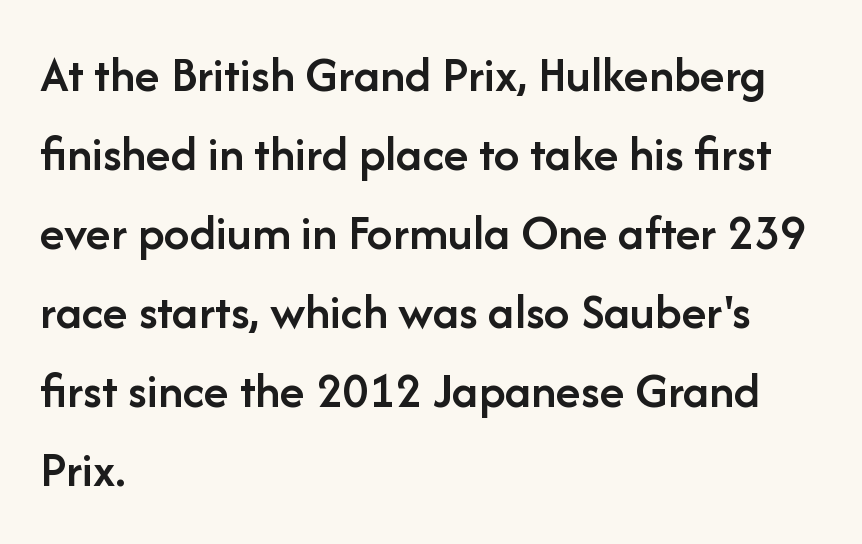
The specimen omits any rule beneath the text block's lines. Stroke thickness is moderately raised; the sample reads as semibold. You could not count columns in this text — the font is proportionally spaced. Which margin do the lines hug? The left one — the right edge is uneven.
